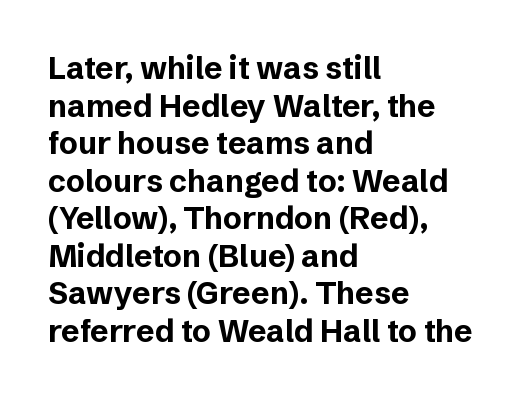
{"serif": "no", "italic": "no", "bold": "yes", "weight": "bold", "width": "normal", "stroke_contrast": "low", "x_height": "medium", "monospaced": "no", "underline": "no", "align": "left", "line_spacing_ratio": 1.21, "letter_spacing": "normal", "letter_spacing_em": 0.0, "glyph_px": 31}
